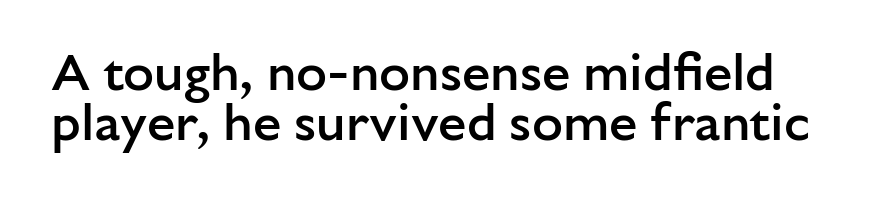
Q: Is the text bold? A: Semi-bold.
Q: Is the text italic (slanted)? A: No, it is upright.
Q: Is the typeface a serif or a sans-serif typeface? A: Sans-serif.
Q: Is the text underlined? A: No.
Q: Is the spacing between letters normal or unusually wide? A: Normal.
Q: Is the spacing between lines tight, normal or loose? A: Tight.
Q: Width (condensed, normal, or wide)? A: Normal.
Q: Stroke contrast? A: Low.
Q: x-height? A: Medium.
Q: Monospaced? A: No.
